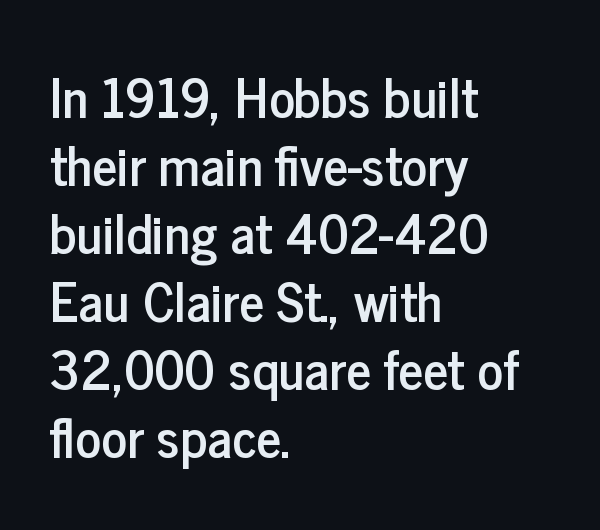
{"serif": "no", "italic": "no", "width": "condensed", "stroke_contrast": "low", "x_height": "medium", "monospaced": "no", "underline": "no", "align": "left", "line_spacing": "normal", "line_spacing_ratio": 1.26, "letter_spacing": "normal", "letter_spacing_em": 0.0, "glyph_px": 54}
